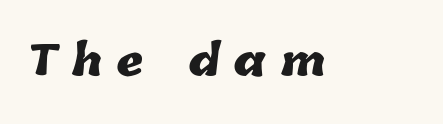
The rendering uses natural spacing where letterforms have individual widths. The sample has been set heavy, in full bold. Descenders are the only things crossing below the line. The face used here is rendered with a markedly widened letterfit.
